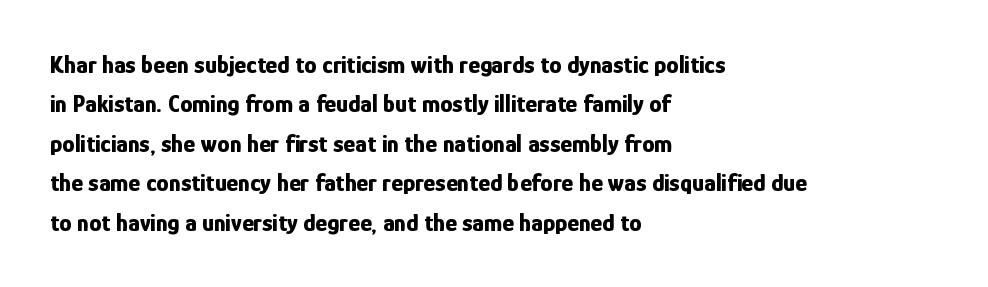
Evenly set lines give the paragraph a standard silhouette. Glance below the letters and you will spot only blank space. Typeset ragged right — the left edge is the straight one. This sample uses plain, unmodified letter spacing. Style check: upright. I'd describe the lettering as bold — thick and assertive.
